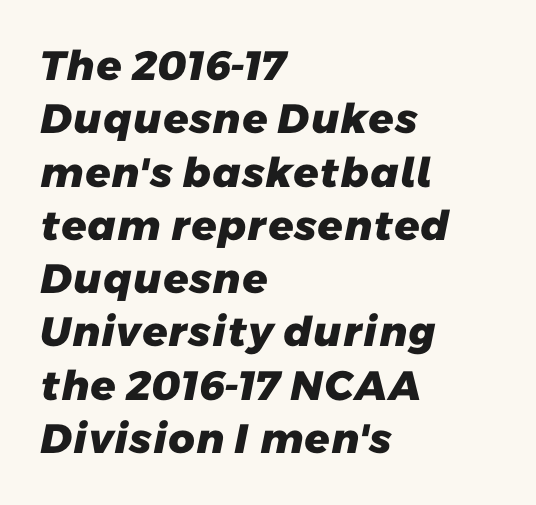
{"serif": "no", "bold": "yes", "weight": "heavy", "width": "normal", "stroke_contrast": "low", "x_height": "medium", "monospaced": "no", "underline": "no", "align": "left", "line_spacing": "normal", "line_spacing_ratio": 1.3, "letter_spacing": "normal", "letter_spacing_em": 0.0, "glyph_px": 41}
